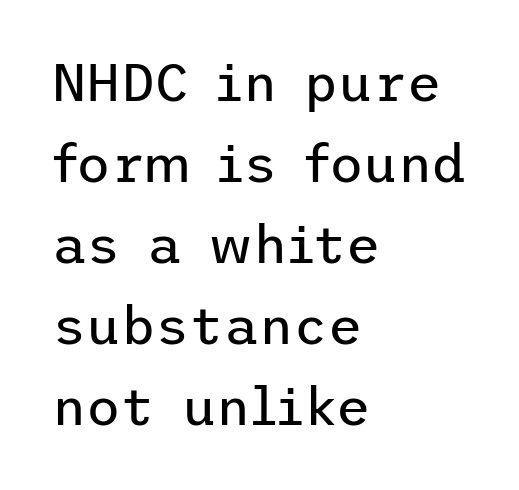
The image shows 53 px regular-weight sans-serif type, upright; set left-aligned, normal line spacing (1.53x), normal letter spacing, not underlined; low stroke contrast and a medium x-height.
